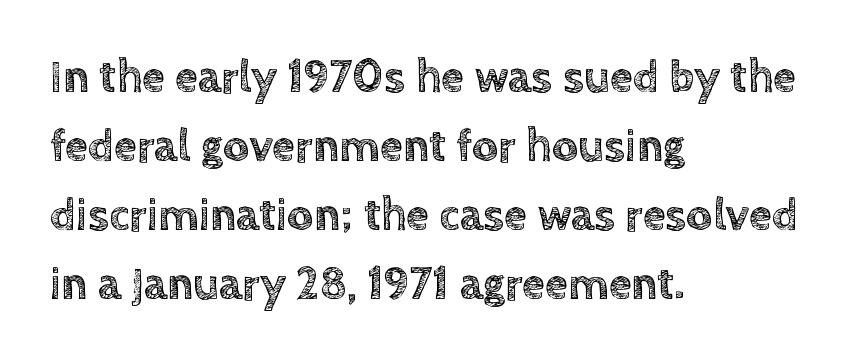
The image shows 46 px text type, upright; set left-aligned, normal line spacing (1.5x), normal letter spacing, not underlined; a large x-height.
